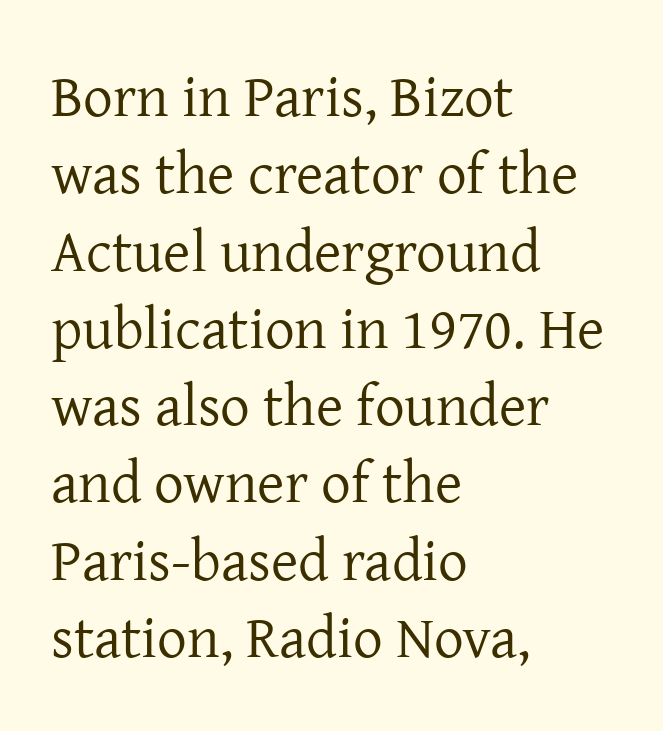
The rendering uses natural spacing where letterforms have individual widths. The type is set solid horizontally, with unmodified tracking. Anything drawn beneath the words? Only blank space. Classification — serif. Weight: not bold — regular or lighter. Left-aligned paragraph, ragged on the right.
